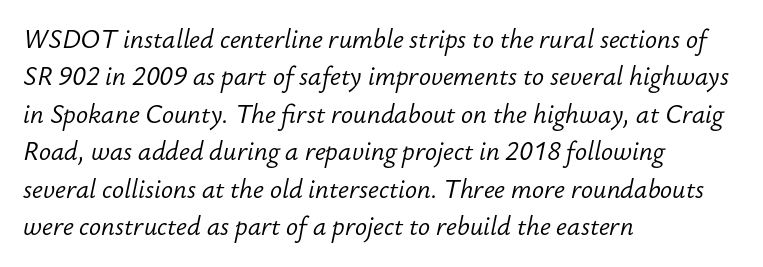
Q: Is the text bold? A: No.
Q: Is the text italic (slanted)? A: Yes, it leans right by about 12 degrees.
Q: Is the text underlined? A: No.
Q: How is the paragraph aligned? A: Left-aligned.
Q: Is the spacing between letters normal or unusually wide? A: Normal.
Q: Is the spacing between lines tight, normal or loose? A: Normal.
